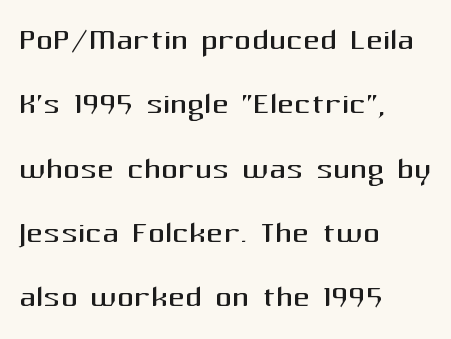
This is the regular roman posture of the typeface. Every row of glyphs begins at an identical x-position on the left. Words appear dense and cohesive because spacing is normal. Compared with a typical body face, this is equally light or lighter still. Words float on clear page, feet unadorned. Varying glyph widths throughout — classic text-font behaviour.
